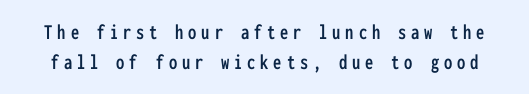
Ascenders rise straight up at ninety degrees. The block of text has a typical density, with ordinary space between rows. The glyphs are unaccompanied by any horizontal stroke below them. The tracking reads as deliberately expanded to a designer's eye.
